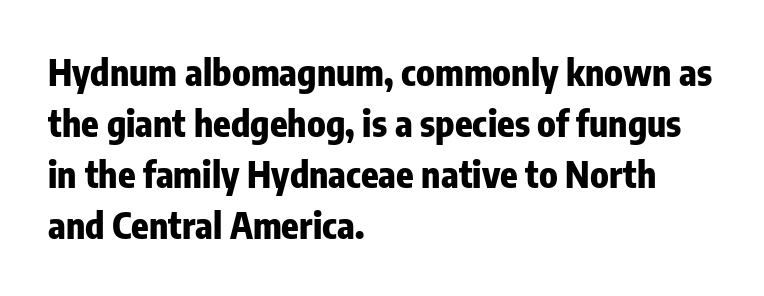
{"serif": "no", "italic": "no", "bold": "yes", "weight": "heavy", "width": "condensed", "stroke_contrast": "low", "x_height": "medium", "monospaced": "no", "underline": "no", "align": "left", "line_spacing": "normal", "line_spacing_ratio": 1.42, "letter_spacing": "normal", "letter_spacing_em": 0.0, "glyph_px": 36}
